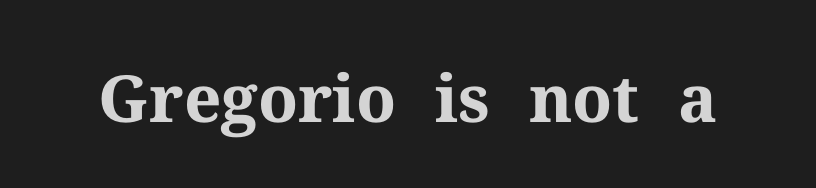
Ordinary non-slanted type is in use. Regarding serifs, this sample has them. The face used here is proportionally spaced, like ordinary book or web type. Nobody drew a line under any word here. I'd describe the lettering as bold — thick and assertive. The gaps between neighbouring characters are ordinary and unremarkable.
